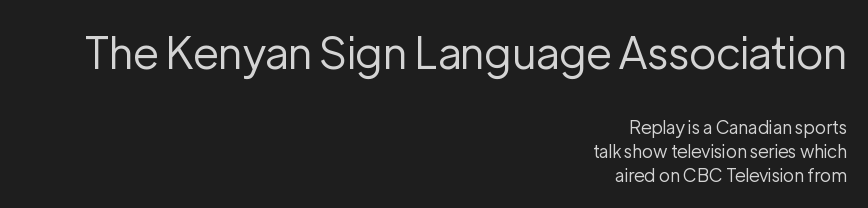
Descenders hang freely into open space. Compared with a typical body face, this is equally light or lighter still. The passage shown is typeset with a sans-serif family. All the whitespace from short lines collects on the left.
